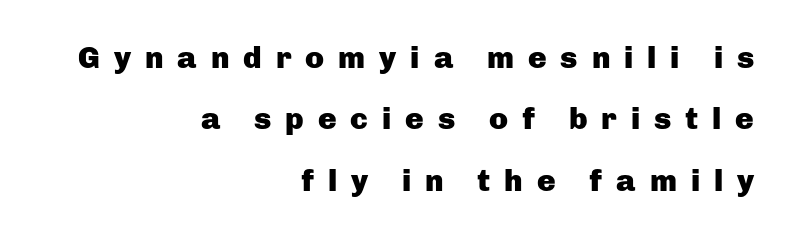
If you drew a line through each stem, it would be perfectly vertical. Which margin do the lines hug? The right one — the left edge is uneven. Do the characters align in a grid? No, the font is proportional. Lines of text with bare space underneath. Honestly, the letter spacing is so wide it's the main thing you notice. Bold? Absolutely — the strokes are thick and heavy.
